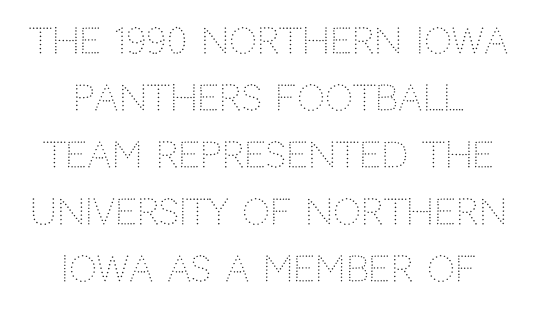
Each stroke keeps to a modest, everyday thickness or less. Unlike italic type, these characters show no tilt at all. A student would call this center alignment; a typographer would say set centered. Think of a printed novel: that variable character pitch is what you see here.
